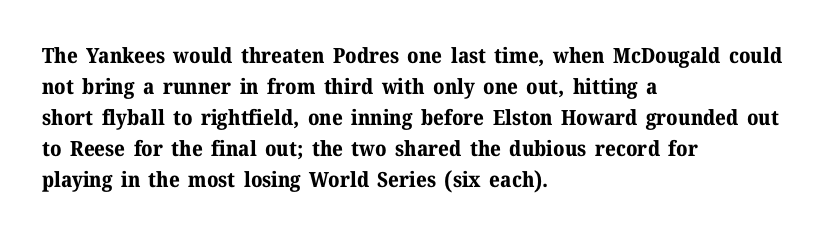
These lines keep a tight, regular rhythm from letter to letter. The typesetting leans heavy: a genuine bold. Line beginnings align vertically; line endings do not. If you drew a line through each stem, it would be perfectly vertical. Letters rest on an invisible, unmarked baseline.
